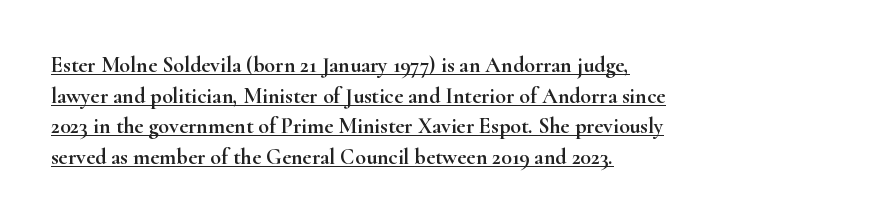
Q: Is the text italic (slanted)? A: No, it is upright.
Q: Is the text underlined? A: Yes.
Q: How is the paragraph aligned? A: Left-aligned.
Q: Is the spacing between letters normal or unusually wide? A: Normal.
Q: Is the spacing between lines tight, normal or loose? A: Normal.
